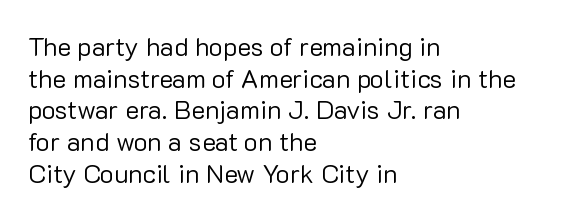
{"italic": "no", "bold": "no", "underline": "no", "align": "left", "line_spacing_ratio": 1.22, "letter_spacing": "normal", "letter_spacing_em": 0.0, "glyph_px": 26}
